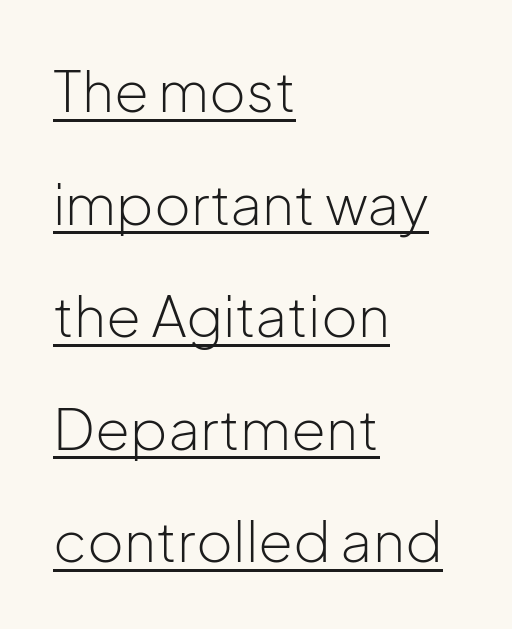
Every word sits above its own underline. This sample uses plain, unmodified letter spacing. The leading is generous, giving the passage an open texture. Visually the block forms a straight wall on the left and a jagged coastline on the right.
